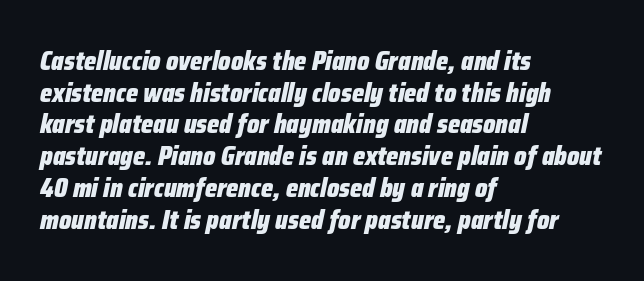
{"italic": "yes", "lean": "right", "slant_degrees": 12, "bold": "yes", "underline": "no", "align": "left", "line_spacing_ratio": 1.22, "letter_spacing": "normal", "letter_spacing_em": 0.0, "glyph_px": 26}
